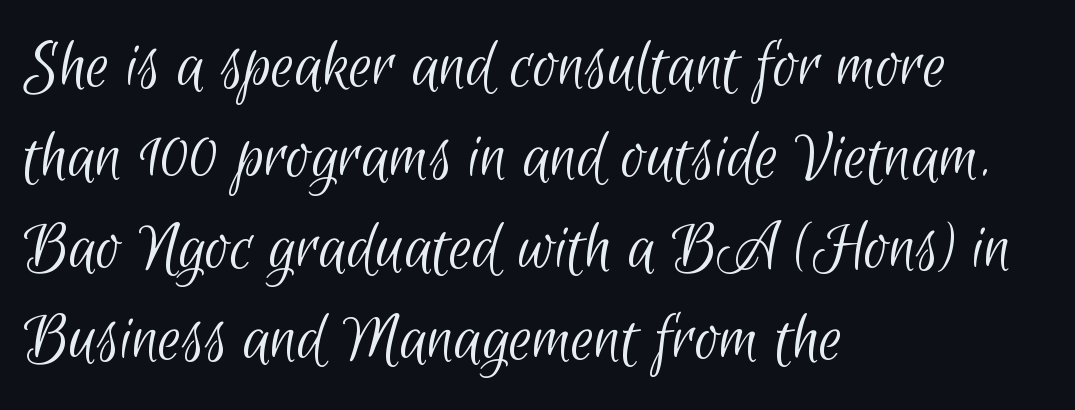
Bare-footed words on every line. These glyphs show unthickened strokes, regular width or finer. Here the designer chose a conventional face with non-uniform glyph widths. Serif or sans? Sans — the stroke terminals are bare. One-word summary of the alignment: left.
